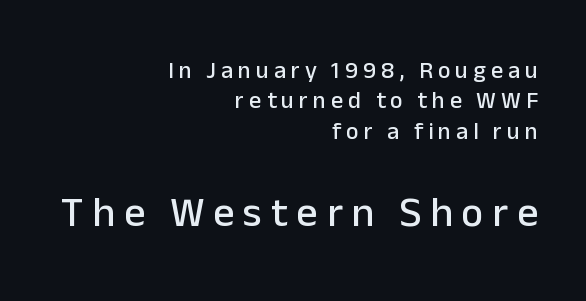
Q: Is the text italic (slanted)? A: No, it is upright.
Q: Is the typeface a serif or a sans-serif typeface? A: Sans-serif.
Q: Is the text underlined? A: No.
Q: How is the paragraph aligned? A: Right-aligned.
Q: Is the spacing between letters normal or unusually wide? A: Unusually wide.
Q: Is the spacing between lines tight, normal or loose? A: Normal.
Q: Which block of text is set in a larger size, the first (top) or the second (bottom)? A: The second (bottom) one.
Q: Width (condensed, normal, or wide)? A: Normal.
Q: Stroke contrast? A: Low.
Q: x-height? A: Medium.
Q: Monospaced? A: No.
